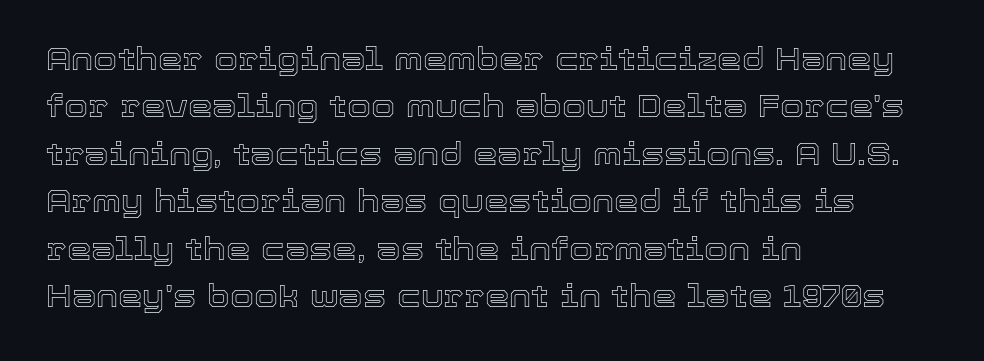
The type sits square on the baseline with zero lean. The passage is arranged the way most books set body copy — flush left. Check the space under the baseline: it is left empty. These lines are rendered in a variable-pitch font.
